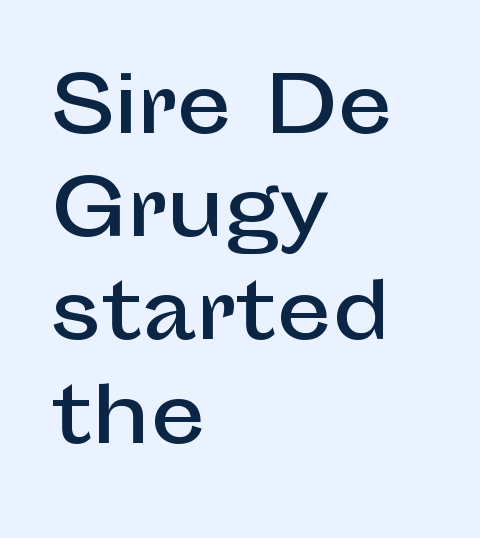
{"serif": "no", "italic": "no", "width": "normal", "stroke_contrast": "low", "x_height": "medium", "monospaced": "no", "underline": "no", "align": "left", "line_spacing": "normal", "line_spacing_ratio": 1.34, "letter_spacing": "normal", "letter_spacing_em": 0.0, "glyph_px": 77}
